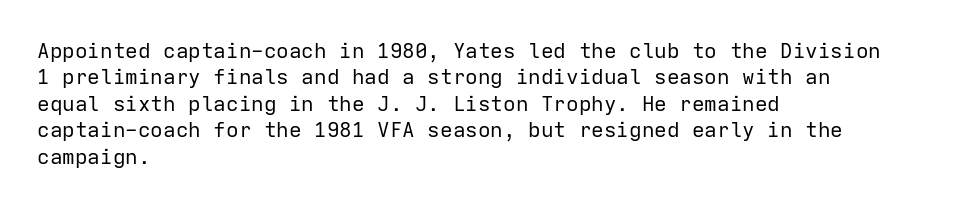
The rendering uses a moderate line-height, typical for paragraphs. Only glyphs here, with clear space below each row. The passage is arranged the way most books set body copy — flush left. Spacing between characters is what you'd get straight out of the box.
